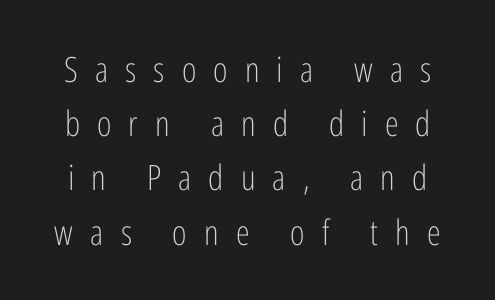
The image shows 35 px light, condensed sans-serif type, upright; set normal line spacing (1.55x), unusually wide letter spacing (+0.49 em), not underlined; low stroke contrast and a medium x-height.
